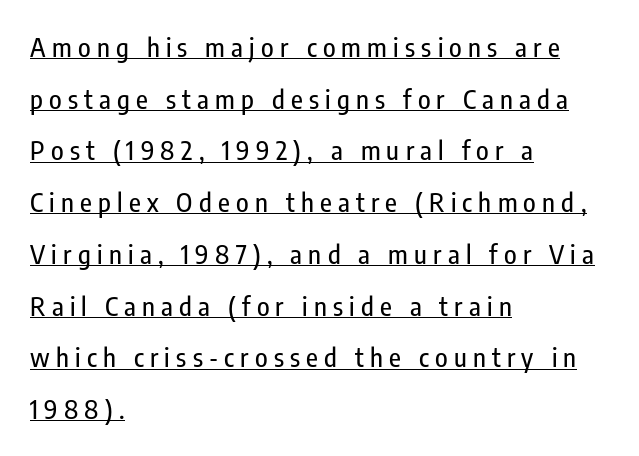
{"italic": "no", "underline": "yes", "align": "left", "line_spacing": "loose", "line_spacing_ratio": 1.99, "letter_spacing": "wide", "letter_spacing_em": 0.24, "glyph_px": 26}
